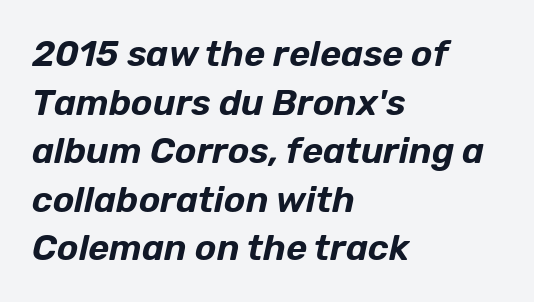
Every row of glyphs begins at an identical x-position on the left. The space beneath each line is pristine and unruled. These lines are rendered in a variable-pitch font. How would I describe the line gaps? Plain and ordinary. Look at the tracking — it's just the regular setting, nothing added. The face used here has a pronounced slope to its letters.
